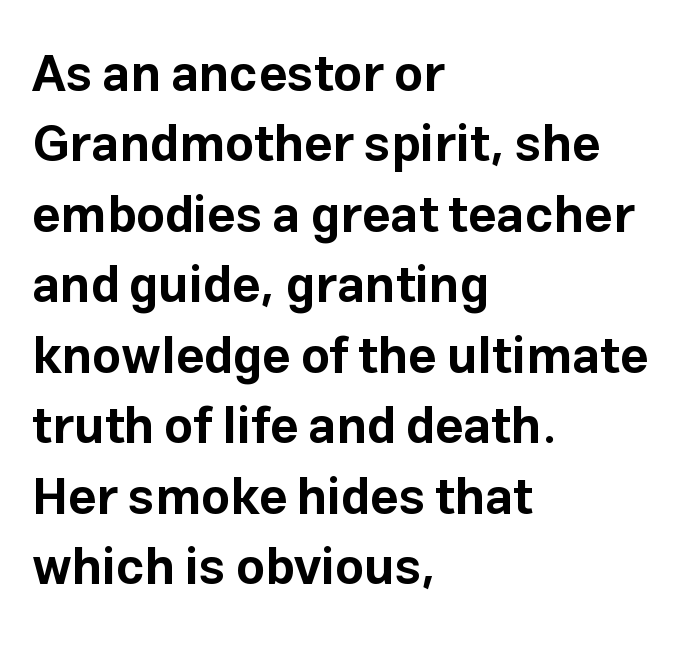
{"serif": "no", "italic": "no", "bold": "yes", "weight": "bold", "width": "normal", "stroke_contrast": "low", "x_height": "medium", "monospaced": "no", "underline": "no", "align": "left", "line_spacing": "normal", "line_spacing_ratio": 1.41, "letter_spacing": "normal", "letter_spacing_em": 0.0, "glyph_px": 50}
